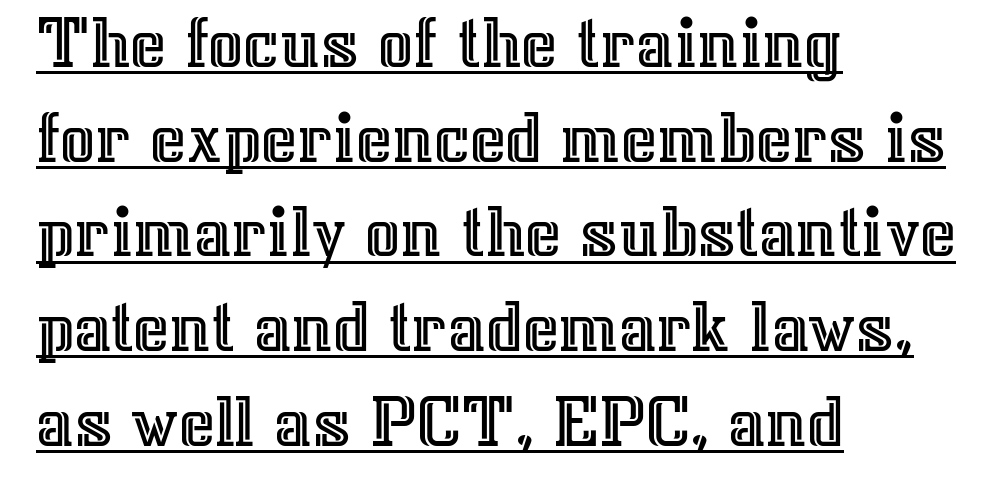
Here the designer chose a conventional face with non-uniform glyph widths. Tracking value appears to be zero — textbook default spacing. Decoration check: the copy is underlined. This is the regular roman posture of the typeface. Teacher's note: observe the even left margin — that is flush-left alignment.
